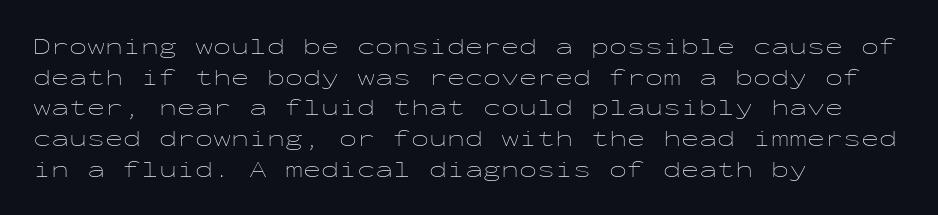
Is the type heavy? It reads as light-to-regular instead. Leftover space on each line is placed entirely after the last word. Characters follow at the spacing the type designer built in. The passage shown stacks its lines at a standard gap.
